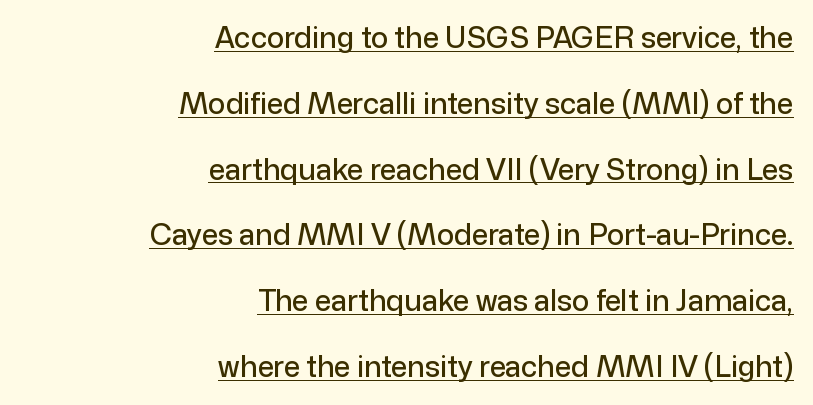
No feet cap the strokes, marking this as sans-serif type. The ragged edge is on the left, which tells us the setting is flush right. Does the leading feel generous? Absolutely, it's lavish. Note the varied advance widths — an 'i' is clearly narrower than an 'm'. Beneath each row of characters lies a ruled line. The lettering stays uniformly vertical, giving the passage a roman look.
